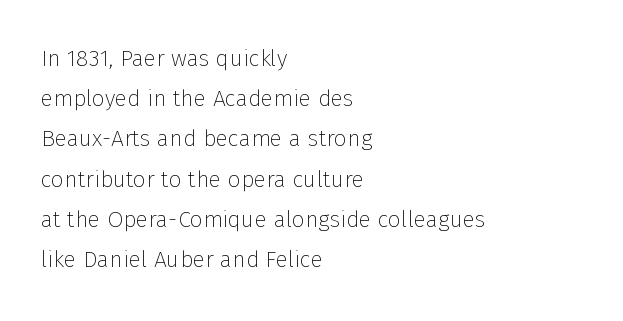
Q: Is the text bold? A: No.
Q: Is the text italic (slanted)? A: No, it is upright.
Q: Is the text underlined? A: No.
Q: How is the paragraph aligned? A: Left-aligned.
Q: Is the spacing between letters normal or unusually wide? A: Normal.
